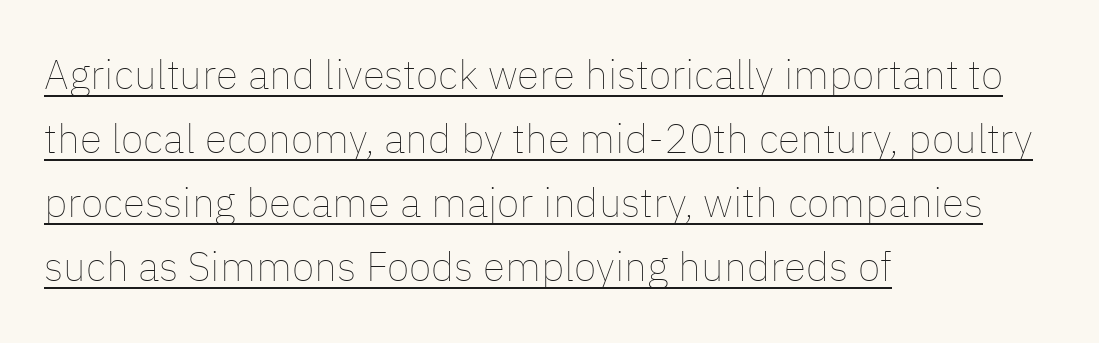
{"italic": "no", "bold": "no", "weight": "thin", "width": "normal", "stroke_contrast": "low", "x_height": "medium", "monospaced": "no", "underline": "yes", "align": "left", "line_spacing": "normal", "line_spacing_ratio": 1.56, "letter_spacing": "normal", "letter_spacing_em": 0.0, "glyph_px": 41}
